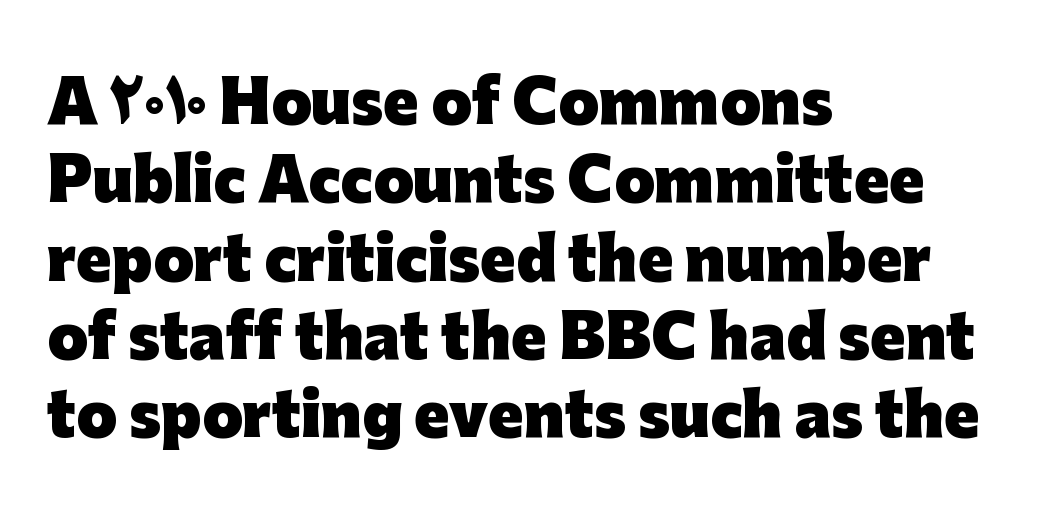
The image shows 58 px heavy sans-serif type, upright; set left-aligned, normal line spacing (1.35x), normal letter spacing, not underlined; low stroke contrast and a medium x-height.
